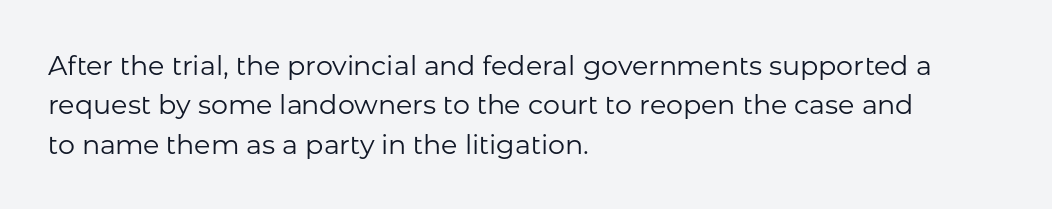
{"italic": "no", "bold": "no", "underline": "no", "align": "left", "line_spacing": "normal", "line_spacing_ratio": 1.46, "letter_spacing": "normal", "letter_spacing_em": 0.0, "glyph_px": 27}
